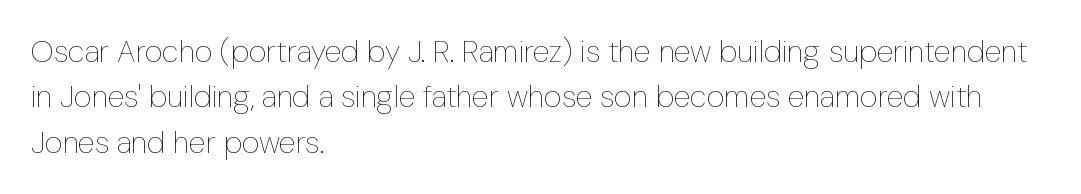
Leading: standard. The face used here is proportionally spaced, like ordinary book or web type. Check the space under the baseline: it is left empty. Short note: letters normally spaced.
